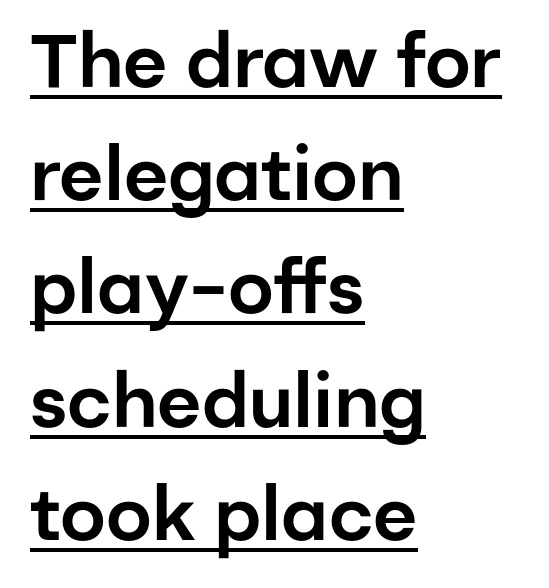
Q: Is the text italic (slanted)? A: No, it is upright.
Q: Is the typeface a serif or a sans-serif typeface? A: Sans-serif.
Q: Is the text underlined? A: Yes.
Q: How is the paragraph aligned? A: Left-aligned.
Q: Is the spacing between letters normal or unusually wide? A: Normal.
Q: Is the spacing between lines tight, normal or loose? A: Normal.
Q: Width (condensed, normal, or wide)? A: Normal.
Q: Stroke contrast? A: Low.
Q: x-height? A: Medium.
Q: Monospaced? A: No.
